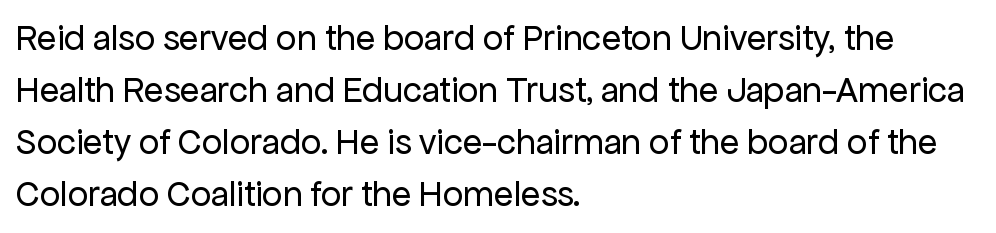
{"serif": "no", "italic": "no", "bold": "no", "weight": "regular", "width": "normal", "stroke_contrast": "low", "x_height": "medium", "monospaced": "no", "underline": "no", "align": "left", "line_spacing": "normal", "line_spacing_ratio": 1.44, "letter_spacing": "normal", "letter_spacing_em": 0.0, "glyph_px": 36}
